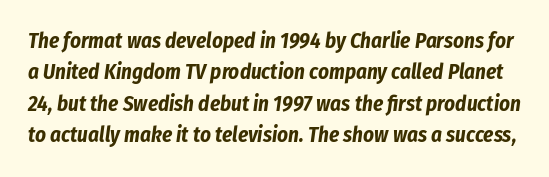
The typography opts for an oblique posture over an upright one. Has an underline been added? It has not. Evenly set lines give the paragraph a standard silhouette. In terms of weight, the rendering is a true, heavy bold. The line texture is even and compact thanks to regular tracking.
